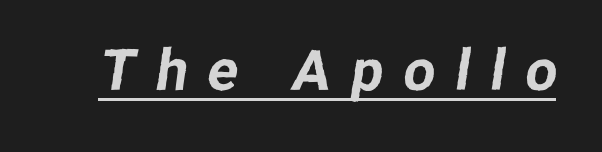
{"serif": "no", "width": "normal", "stroke_contrast": "low", "x_height": "medium", "monospaced": "no", "underline": "yes", "letter_spacing": "wide", "letter_spacing_em": 0.35, "glyph_px": 57}
